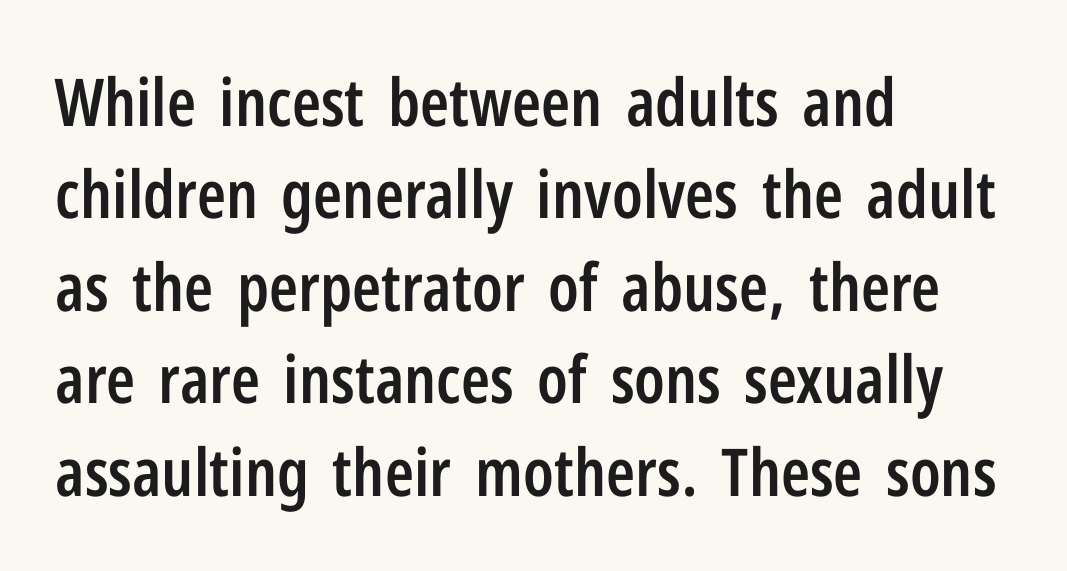
Notice how the stems are strictly vertical — no italics here. The face used here is proportionally spaced, like ordinary book or web type. I'd describe the lettering as semibold — firm but not a full bold. Type style note: lacks serifs. A student would call this left alignment; a typographer would say flush left, rag right. A typesetter would call this zero additional tracking.
